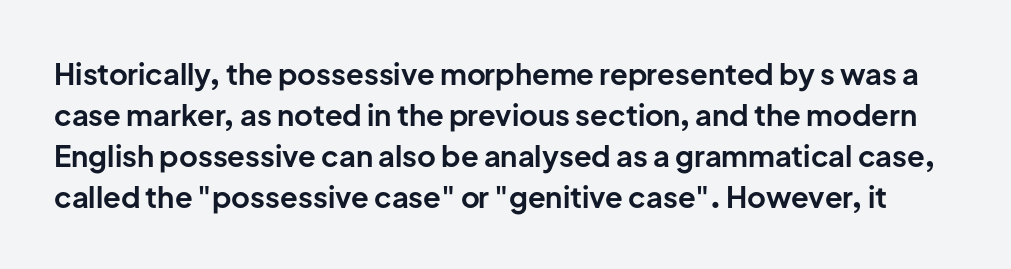
The image shows 29 px bold sans-serif type, upright; set normal line spacing (1.41x), normal letter spacing, not underlined; low stroke contrast and a medium x-height.
